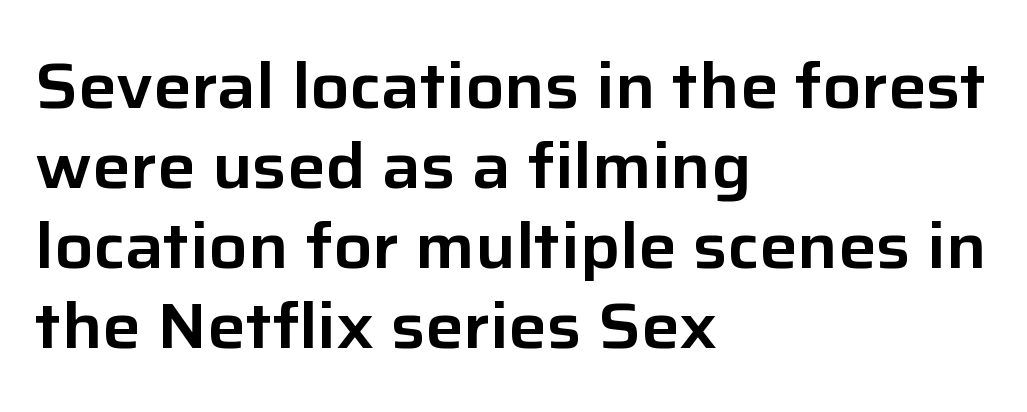
Q: Is the text italic (slanted)? A: No, it is upright.
Q: Is the typeface a serif or a sans-serif typeface? A: Sans-serif.
Q: Is the text underlined? A: No.
Q: How is the paragraph aligned? A: Left-aligned.
Q: Is the spacing between letters normal or unusually wide? A: Normal.
Q: Is the spacing between lines tight, normal or loose? A: Normal.
Q: Width (condensed, normal, or wide)? A: Normal.
Q: Stroke contrast? A: Low.
Q: x-height? A: Medium.
Q: Monospaced? A: No.
